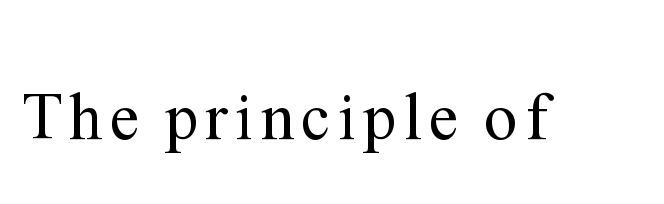
The image shows 66 px regular-weight serif type, upright; set not underlined; medium stroke contrast and a medium x-height.
